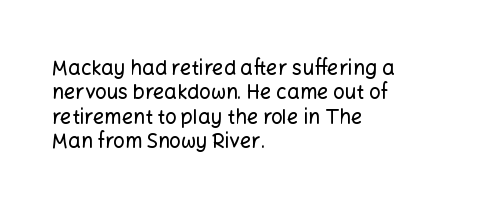
Q: Is the text italic (slanted)? A: No, it is upright.
Q: Is the text underlined? A: No.
Q: How is the paragraph aligned? A: Left-aligned.
Q: Is the spacing between letters normal or unusually wide? A: Normal.
